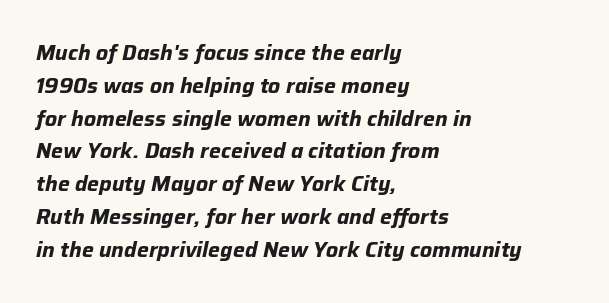
Type without underlining. Left-aligned paragraph, ragged on the right. Is the type slanted? Yes — the strokes lean at a clear angle. Caption: standard tracking, unaltered.
